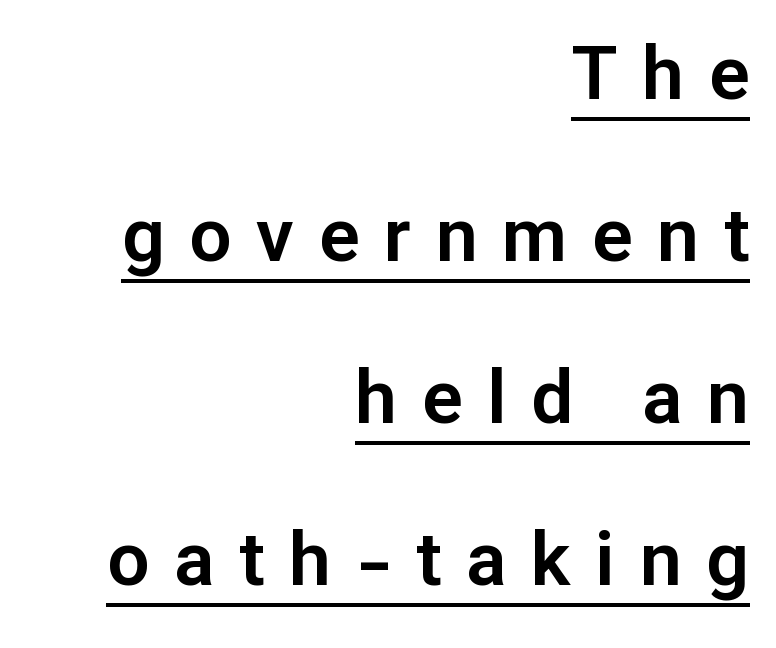
The passage shown is typed in a proportional face where columns would drift. These lines were composed using upright roman letters. Horizontal alignment here is rightward, an uncommon choice for prose. One glance says open: line gaps are wider than usual. Look at the tracking — it's clearly loosened, letters drifting apart. Each letter's strokes conclude bluntly, with no projecting serifs.
